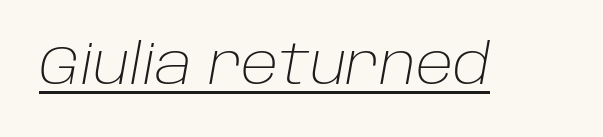
The image shows 56 px light type, italic (leaning right); set normal letter spacing, underlined; low stroke contrast and a large x-height.
